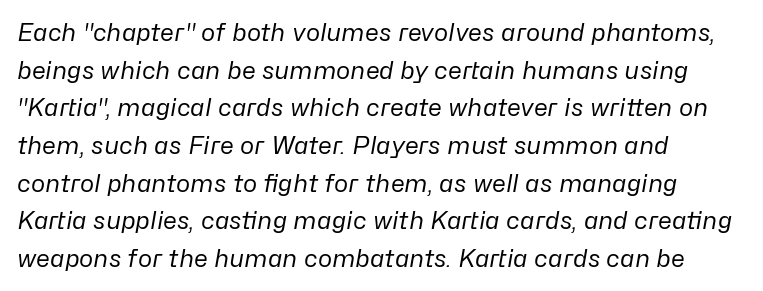
Q: Is the text bold? A: No.
Q: Is the text italic (slanted)? A: Yes, it leans right by about 10 degrees.
Q: Is the text underlined? A: No.
Q: How is the paragraph aligned? A: Left-aligned.
Q: Is the spacing between letters normal or unusually wide? A: Normal.
Q: Is the spacing between lines tight, normal or loose? A: Normal.
